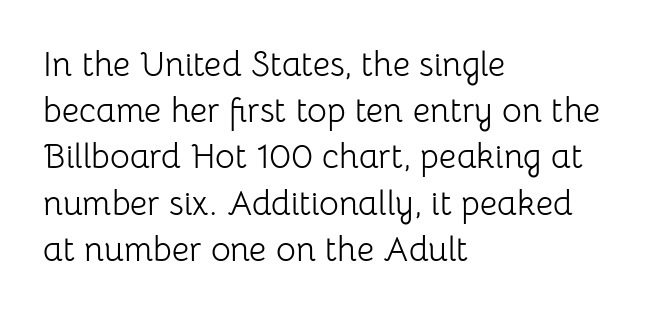
Q: Is the text bold? A: No.
Q: Is the text italic (slanted)? A: No, it is upright.
Q: Is the typeface a serif or a sans-serif typeface? A: Sans-serif.
Q: Is the text underlined? A: No.
Q: How is the paragraph aligned? A: Left-aligned.
Q: Is the spacing between letters normal or unusually wide? A: Normal.
Q: Is the spacing between lines tight, normal or loose? A: Normal.
Q: Width (condensed, normal, or wide)? A: Normal.
Q: Stroke contrast? A: Low.
Q: x-height? A: Medium.
Q: Monospaced? A: No.
